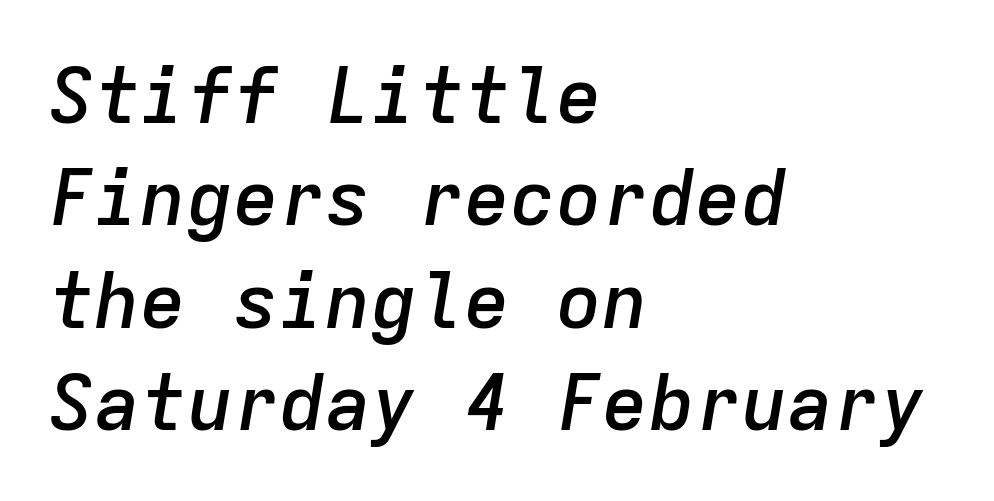
Each row of text sits above clean, open space. The face used here is a semibold: visibly heavier than regular, lighter than bold. The type is set solid horizontally, with unmodified tracking. In terms of leading, this rendering sits right in the middle. This sample is left-justified, so line endings fall wherever the words run out. Think of a typewriter: that constant character pitch is what you see here.
